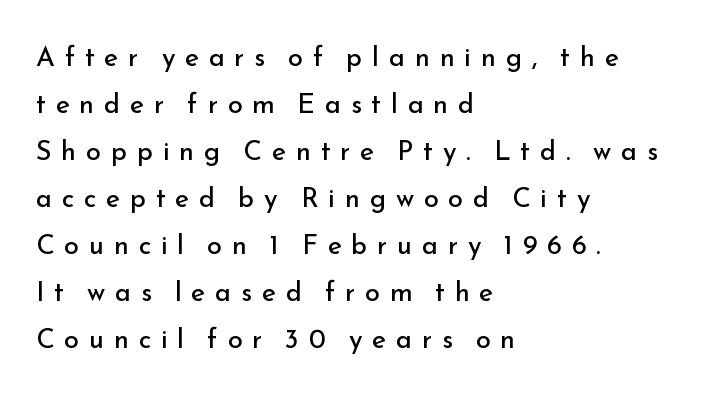
Heaviness? Minimal to ordinary, like unemphasized prose. The lettering stays uniformly vertical, giving the passage a roman look. The baseline area is clear. Short note: letters widely spaced. The rag falls on the right side of this text block.
